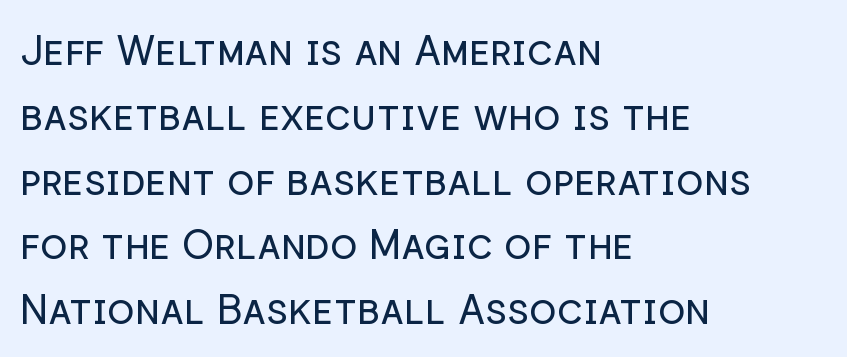
Q: Is the text bold? A: No.
Q: Is the text italic (slanted)? A: No, it is upright.
Q: Is the typeface a serif or a sans-serif typeface? A: Sans-serif.
Q: Is the text underlined? A: No.
Q: How is the paragraph aligned? A: Left-aligned.
Q: Is the spacing between letters normal or unusually wide? A: Normal.
Q: Is the spacing between lines tight, normal or loose? A: Normal.
Q: Width (condensed, normal, or wide)? A: Normal.
Q: Stroke contrast? A: Low.
Q: x-height? A: Medium.
Q: Monospaced? A: No.
